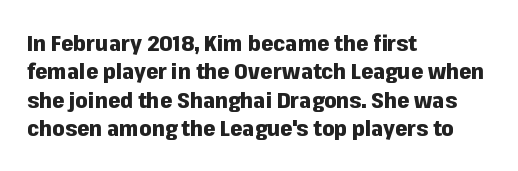
Q: Is the text bold? A: Yes.
Q: Is the text italic (slanted)? A: No, it is upright.
Q: Is the text underlined? A: No.
Q: How is the paragraph aligned? A: Left-aligned.
Q: Is the spacing between letters normal or unusually wide? A: Normal.
Q: Is the spacing between lines tight, normal or loose? A: Normal.
